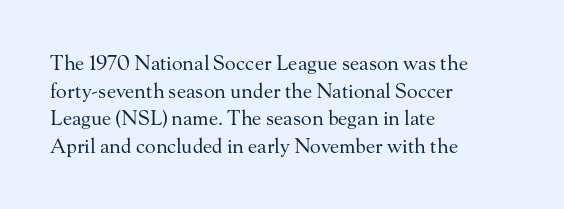
{"italic": "no", "bold": "no", "underline": "no", "align": "left", "line_spacing": "normal", "line_spacing_ratio": 1.38, "letter_spacing": "normal", "letter_spacing_em": 0.0, "glyph_px": 20}
